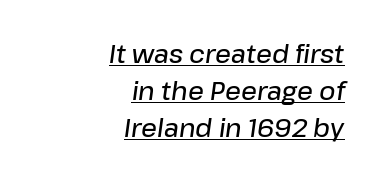
Q: Is the text bold? A: Semi-bold.
Q: Is the text italic (slanted)? A: Yes, it leans right by about 8 degrees.
Q: Is the text underlined? A: Yes.
Q: How is the paragraph aligned? A: Right-aligned.
Q: Is the spacing between letters normal or unusually wide? A: Normal.
Q: Is the spacing between lines tight, normal or loose? A: Normal.
